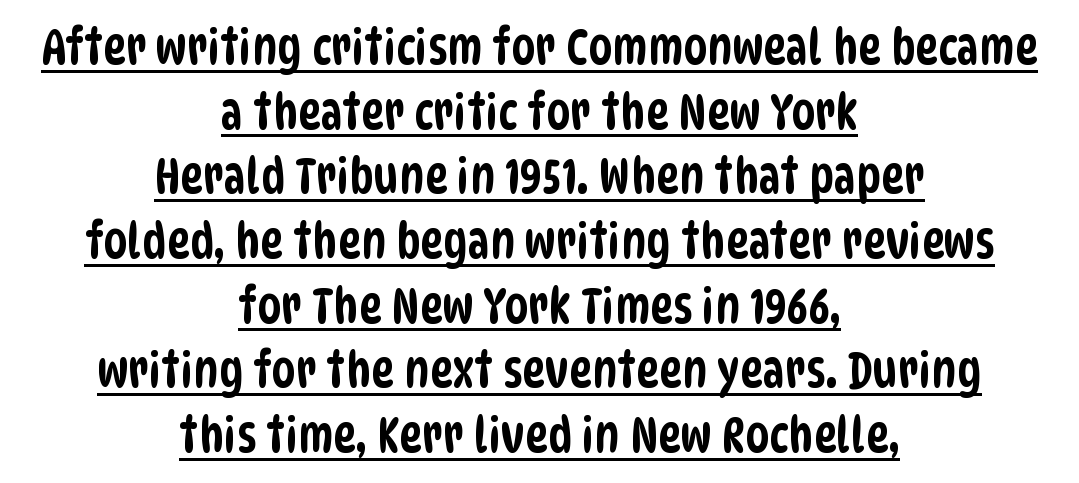
Q: Is the typeface a serif or a sans-serif typeface? A: Sans-serif.
Q: Is the text underlined? A: Yes.
Q: How is the paragraph aligned? A: Centered.
Q: Is the spacing between letters normal or unusually wide? A: Normal.
Q: Is the spacing between lines tight, normal or loose? A: Normal.
Q: Width (condensed, normal, or wide)? A: Condensed.
Q: Stroke contrast? A: Low.
Q: x-height? A: Large.
Q: Monospaced? A: No.
